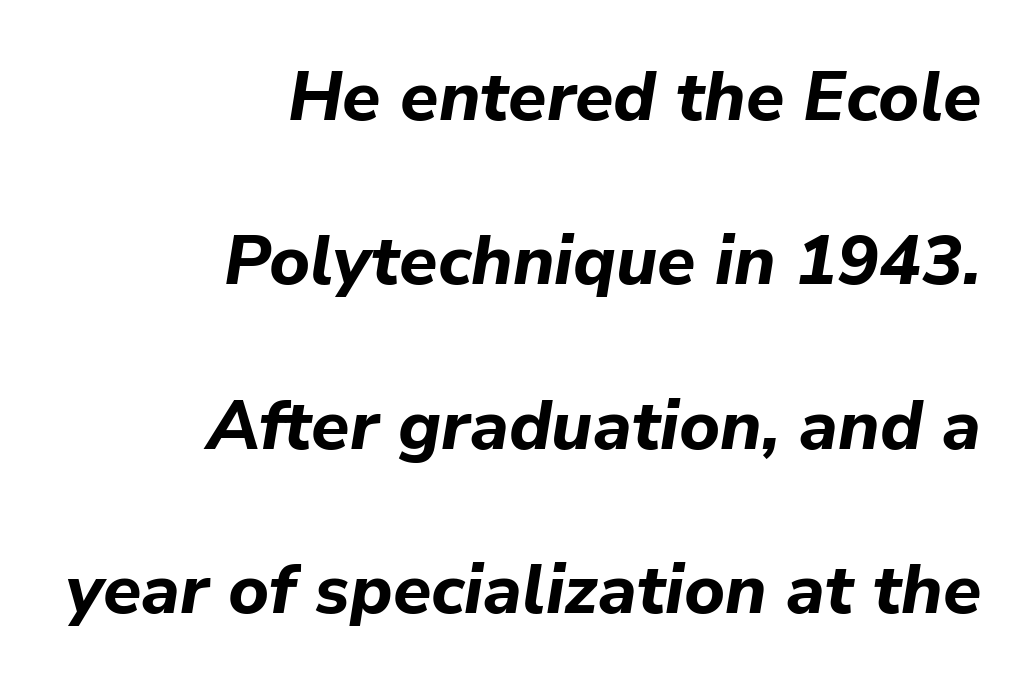
The image shows 70 px bold type, italic (leaning right); set right-aligned, loose line spacing (2.35x), normal letter spacing, not underlined; low stroke contrast and a medium x-height.
